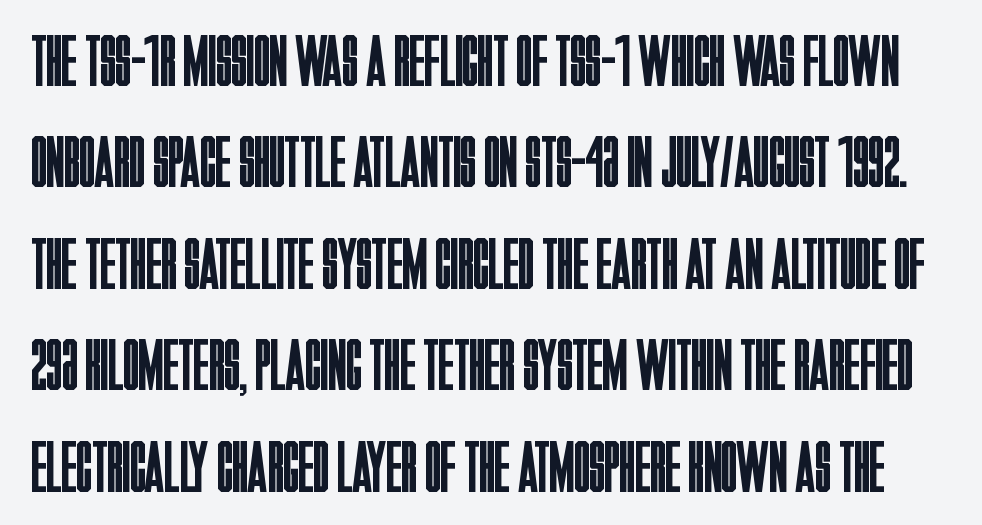
The image shows 73 px regular-weight, condensed sans-serif type, upright; set normal line spacing (1.39x), normal letter spacing, not underlined; low stroke contrast and a large x-height.
